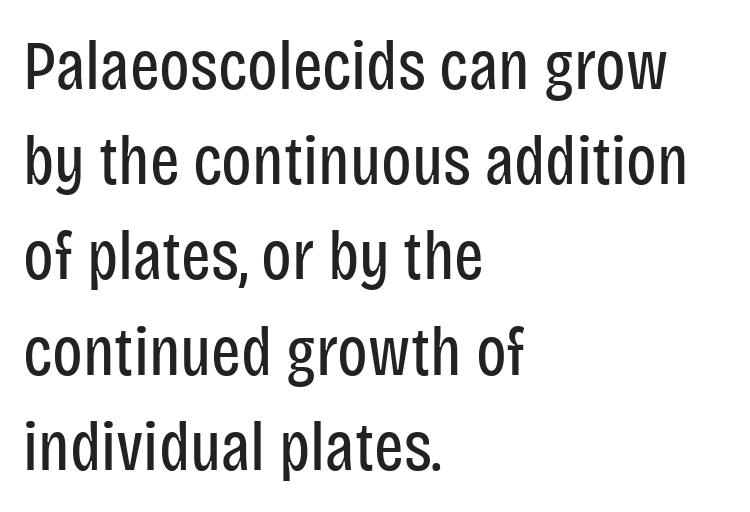
Q: Is the text bold? A: No.
Q: Is the text italic (slanted)? A: No, it is upright.
Q: Is the typeface a serif or a sans-serif typeface? A: Sans-serif.
Q: Is the text underlined? A: No.
Q: How is the paragraph aligned? A: Left-aligned.
Q: Is the spacing between letters normal or unusually wide? A: Normal.
Q: Is the spacing between lines tight, normal or loose? A: Normal.
Q: Width (condensed, normal, or wide)? A: Condensed.
Q: Stroke contrast? A: Low.
Q: x-height? A: Large.
Q: Monospaced? A: No.
